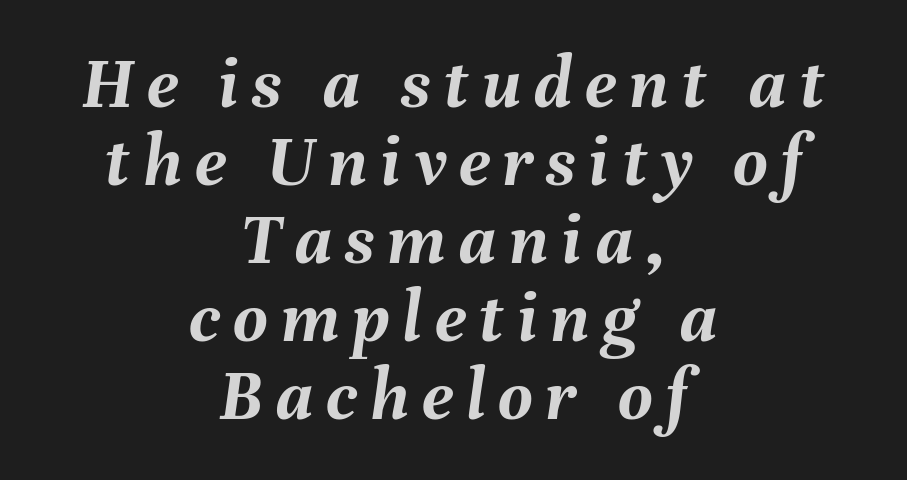
Q: Is the text bold? A: Yes.
Q: Is the text italic (slanted)? A: Yes, it leans right by about 8 degrees.
Q: Is the text underlined? A: No.
Q: How is the paragraph aligned? A: Centered.
Q: Is the spacing between lines tight, normal or loose? A: Tight.
Q: Width (condensed, normal, or wide)? A: Normal.
Q: Stroke contrast? A: Medium.
Q: x-height? A: Medium.
Q: Monospaced? A: No.
